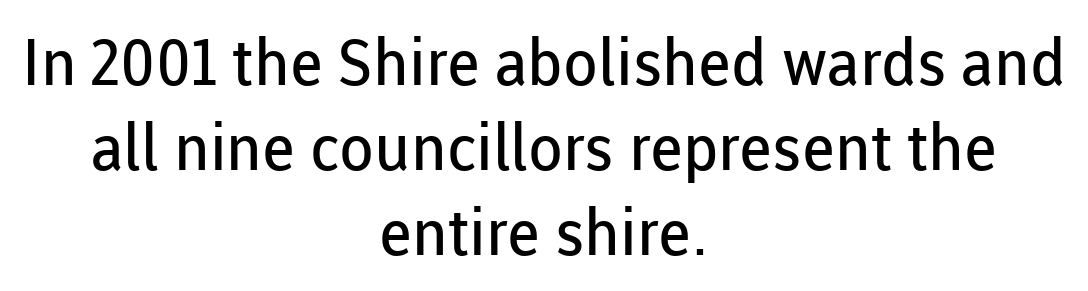
Q: Is the text bold? A: No.
Q: Is the text italic (slanted)? A: No, it is upright.
Q: Is the typeface a serif or a sans-serif typeface? A: Sans-serif.
Q: Is the text underlined? A: No.
Q: How is the paragraph aligned? A: Centered.
Q: Is the spacing between letters normal or unusually wide? A: Normal.
Q: Is the spacing between lines tight, normal or loose? A: Normal.
Q: Width (condensed, normal, or wide)? A: Normal.
Q: Stroke contrast? A: Low.
Q: x-height? A: Medium.
Q: Monospaced? A: No.
